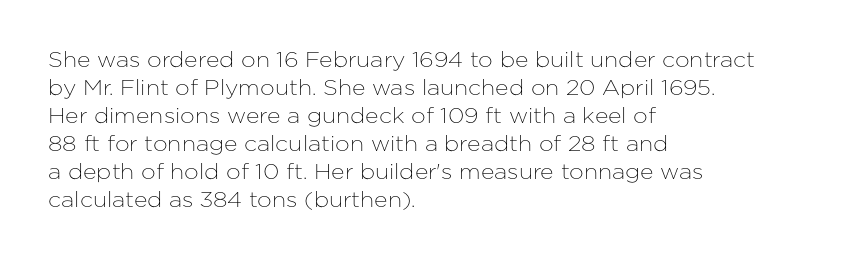
Q: Is the text italic (slanted)? A: No, it is upright.
Q: Is the text underlined? A: No.
Q: How is the paragraph aligned? A: Left-aligned.
Q: Is the spacing between letters normal or unusually wide? A: Normal.
Q: Is the spacing between lines tight, normal or loose? A: Normal.
